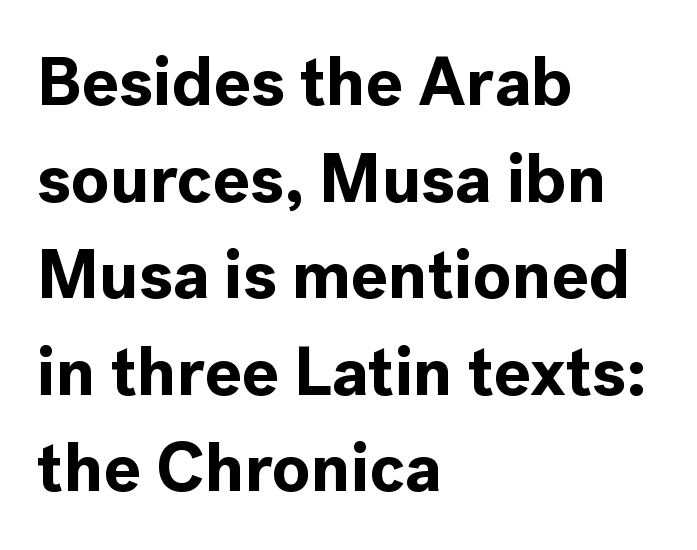
The text block is weighted toward the left margin, trailing off unevenly rightward. Unmarked baselines from the first word to the last. Inter-character spacing is left at the font's built-in metrics. Baseline-to-baseline distance is the conventional proportion of letter height. These lines are rendered in a variable-pitch font.
